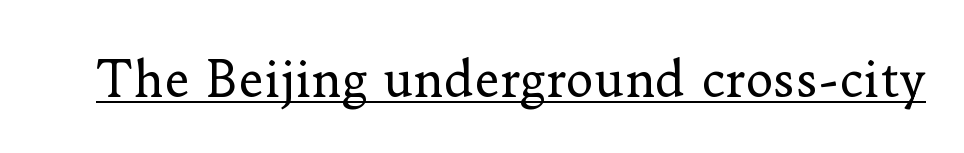
The image shows 48 px regular-weight serif type, upright; set normal letter spacing, underlined; low stroke contrast and a small x-height.
